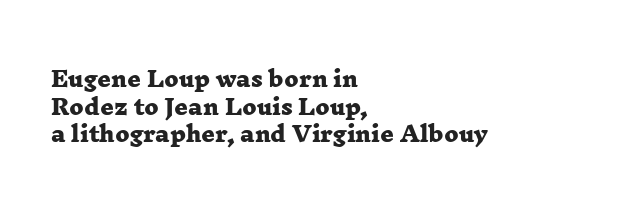
The image shows 21 px bold type; set left-aligned, normal line spacing (1.31x), normal letter spacing, not underlined.
